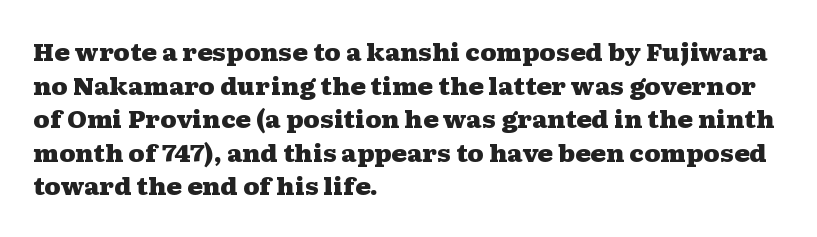
Q: Is the text bold? A: Yes.
Q: Is the text italic (slanted)? A: No, it is upright.
Q: Is the text underlined? A: No.
Q: How is the paragraph aligned? A: Left-aligned.
Q: Is the spacing between letters normal or unusually wide? A: Normal.
Q: Is the spacing between lines tight, normal or loose? A: Normal.
